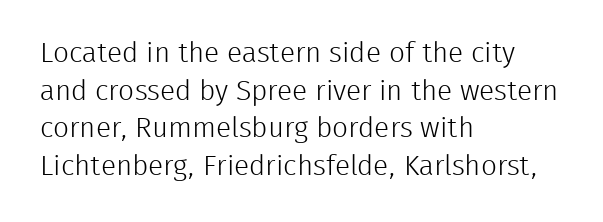
Q: Is the text bold? A: No.
Q: Is the text italic (slanted)? A: No, it is upright.
Q: Is the typeface a serif or a sans-serif typeface? A: Sans-serif.
Q: Is the text underlined? A: No.
Q: How is the paragraph aligned? A: Left-aligned.
Q: Is the spacing between letters normal or unusually wide? A: Normal.
Q: Is the spacing between lines tight, normal or loose? A: Normal.
Q: Width (condensed, normal, or wide)? A: Normal.
Q: Stroke contrast? A: Low.
Q: x-height? A: Medium.
Q: Monospaced? A: No.
